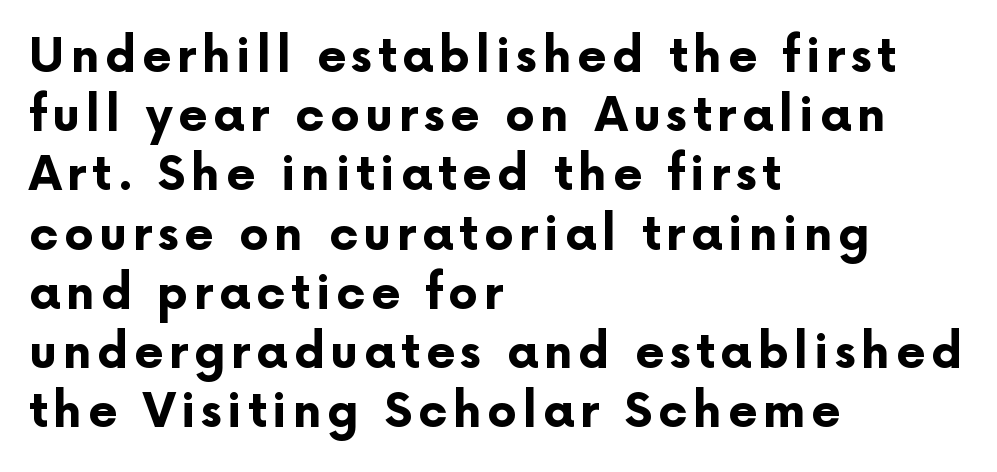
The image shows 47 px bold sans-serif type, upright; set left-aligned, normal line spacing (1.26x), not underlined; low stroke contrast and a medium x-height.
